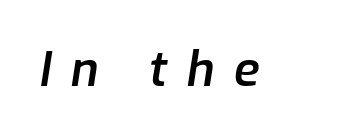
The image shows 47 px semibold type, italic (leaning right); set unusually wide letter spacing (+0.41 em), not underlined; low stroke contrast and a medium x-height.
